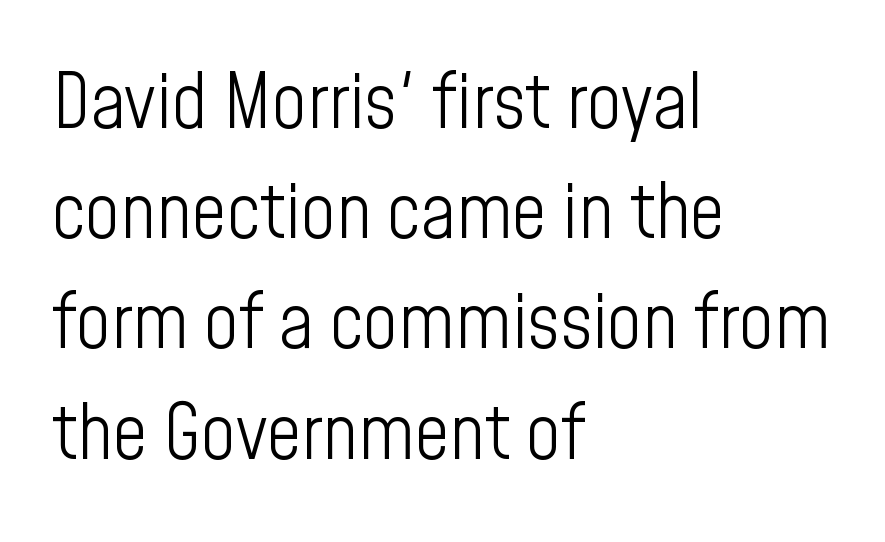
Q: Is the text bold? A: No.
Q: Is the text italic (slanted)? A: No, it is upright.
Q: Is the typeface a serif or a sans-serif typeface? A: Sans-serif.
Q: Is the text underlined? A: No.
Q: How is the paragraph aligned? A: Left-aligned.
Q: Is the spacing between letters normal or unusually wide? A: Normal.
Q: Is the spacing between lines tight, normal or loose? A: Normal.
Q: Width (condensed, normal, or wide)? A: Condensed.
Q: Stroke contrast? A: Low.
Q: x-height? A: Medium.
Q: Monospaced? A: No.
